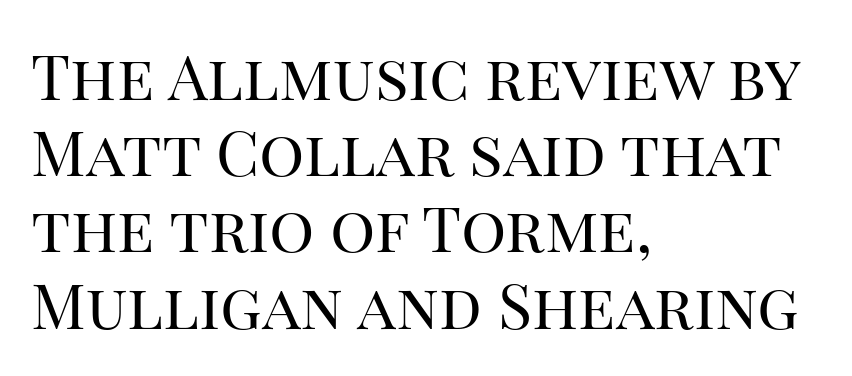
The image shows 63 px regular-weight serif type, upright; set left-aligned, line spacing 1.21x, normal letter spacing, not underlined; high stroke contrast and a large x-height.
